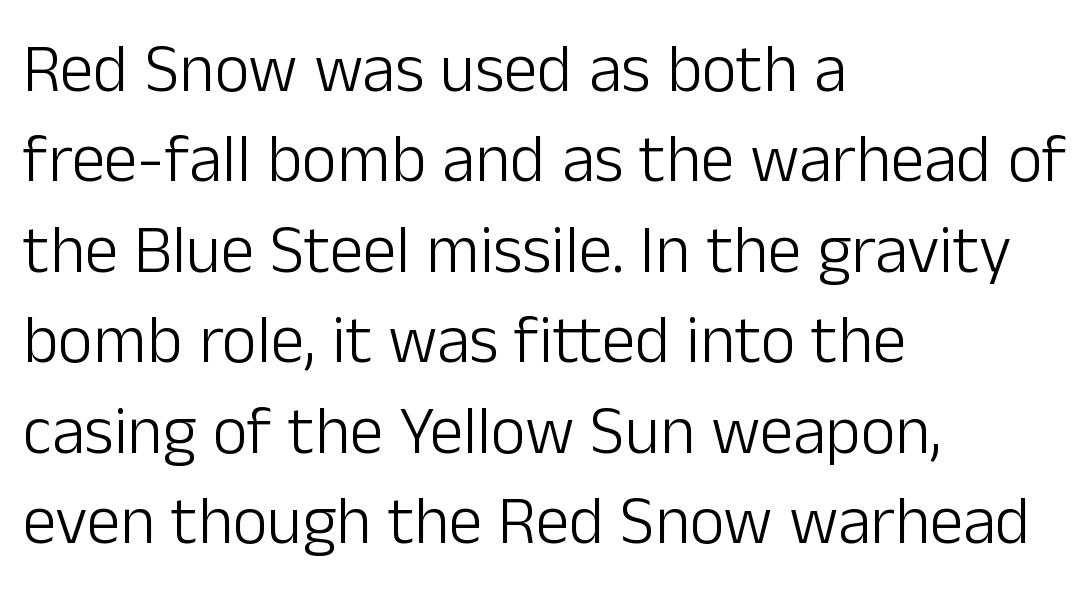
{"serif": "no", "italic": "no", "bold": "no", "weight": "light", "width": "normal", "stroke_contrast": "low", "x_height": "medium", "monospaced": "no", "underline": "no", "align": "left", "line_spacing": "normal", "line_spacing_ratio": 1.35, "letter_spacing": "normal", "letter_spacing_em": 0.0, "glyph_px": 67}
